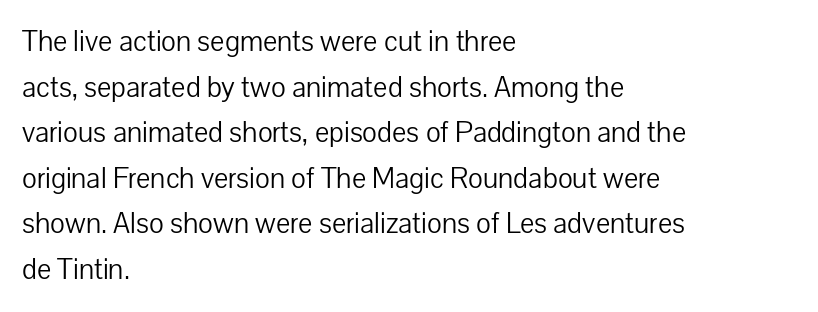
How are the letters spaced? Ordinarily, with no added tracking. Decoration check: the copy has no underline. In terms of leading, this rendering sits right in the middle. The weight would be labelled regular, book, light, or lighter still. The font family rendered here belongs to the sans-serif group. It's the straight-up-and-down kind of type.
